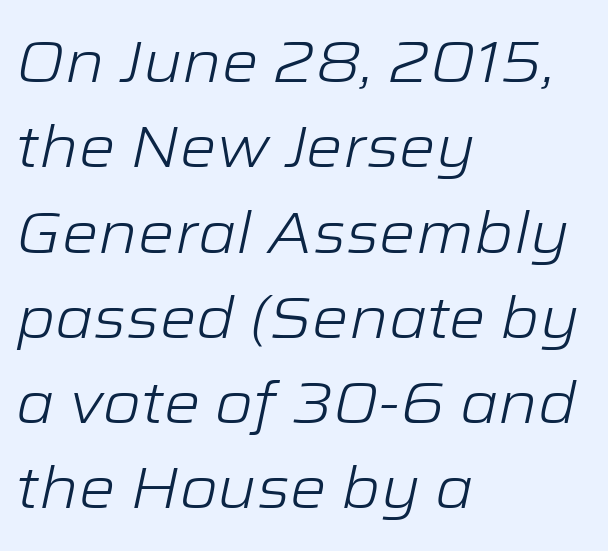
{"italic": "yes", "lean": "right", "slant_degrees": 12, "bold": "no", "weight": "light", "width": "wide", "stroke_contrast": "low", "x_height": "medium", "monospaced": "no", "underline": "no", "align": "left", "line_spacing": "normal", "line_spacing_ratio": 1.47, "letter_spacing": "normal", "letter_spacing_em": 0.0, "glyph_px": 58}
